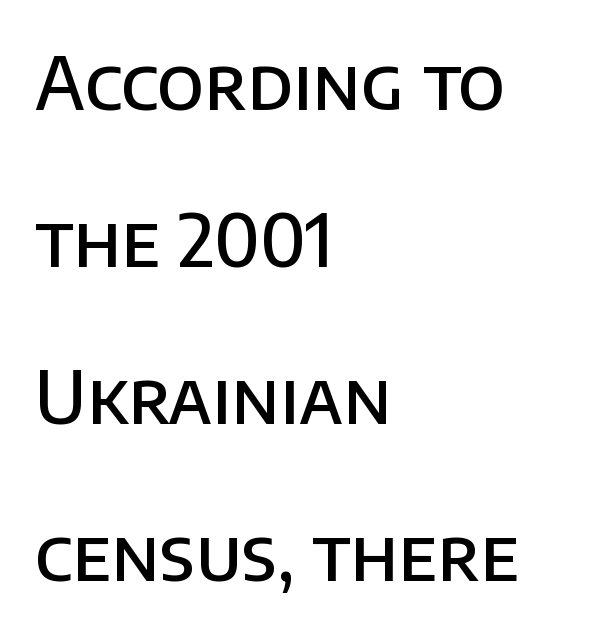
{"serif": "no", "italic": "no", "bold": "semi", "weight": "semibold", "width": "normal", "stroke_contrast": "low", "x_height": "large", "monospaced": "no", "underline": "no", "align": "left", "line_spacing": "loose", "line_spacing_ratio": 2.18, "letter_spacing": "normal", "letter_spacing_em": 0.0, "glyph_px": 72}
